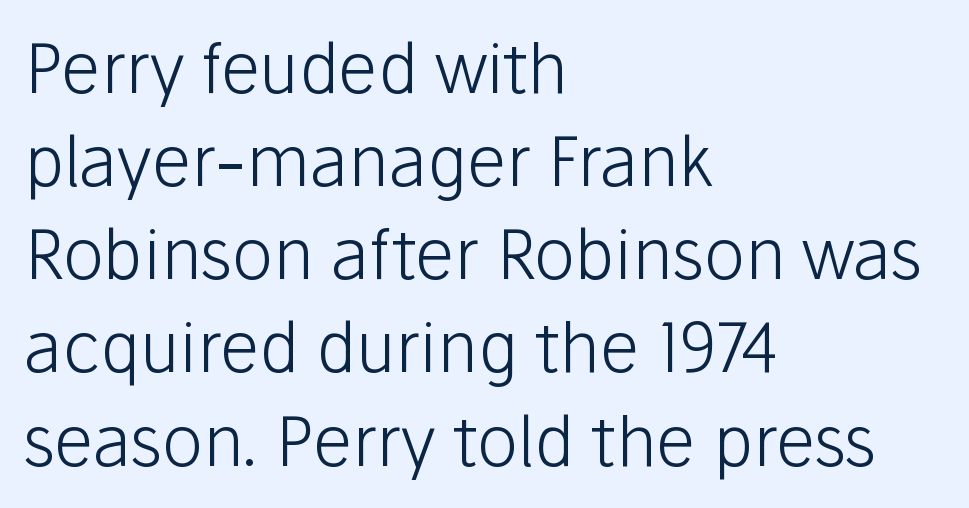
{"serif": "no", "italic": "no", "bold": "no", "weight": "light", "width": "normal", "stroke_contrast": "low", "x_height": "medium", "monospaced": "no", "underline": "no", "align": "left", "line_spacing": "normal", "line_spacing_ratio": 1.35, "letter_spacing": "normal", "letter_spacing_em": 0.0, "glyph_px": 69}
